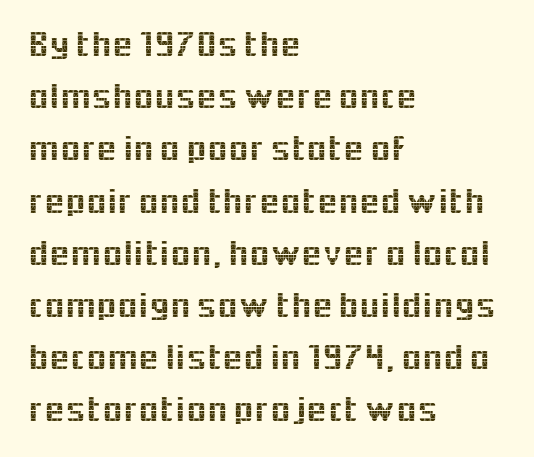
The image shows 37 px sans-serif type, upright; set left-aligned, normal line spacing (1.41x), normal letter spacing, not underlined; a medium x-height.
